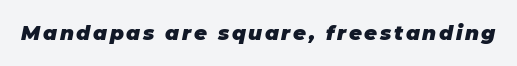
These words are printed bold, with thick strokes throughout. Plain, unruled lines of type. Posture: slanted.
